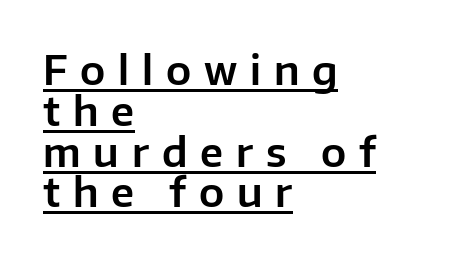
{"serif": "no", "italic": "no", "width": "normal", "stroke_contrast": "low", "x_height": "medium", "monospaced": "no", "underline": "yes", "align": "left", "line_spacing": "tight", "line_spacing_ratio": 1.02, "letter_spacing": "wide", "letter_spacing_em": 0.32, "glyph_px": 40}
